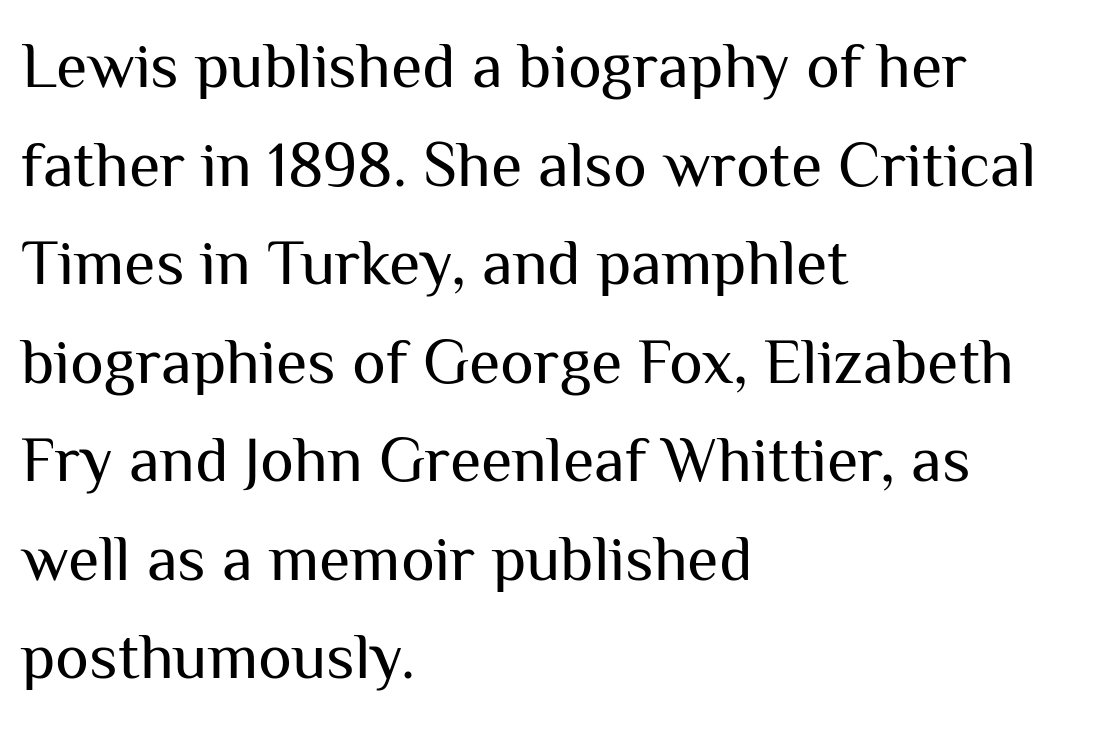
Posture: straight, roman, zero tilt. How would I describe the line gaps? Plain and ordinary. Stroke thickness stays within the range of a standard reading face or lighter. The gaps between neighbouring characters are ordinary and unremarkable.
